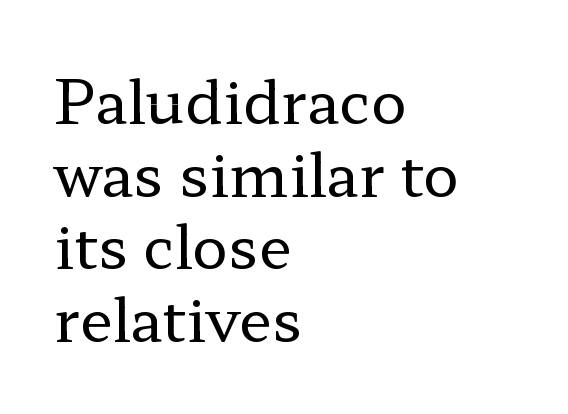
You can tell it's not italic because the verticals are truly vertical. The rendering anchors every line to the left-hand side. Plain, unruled lines of type. Look at the tracking — it's just the regular setting, nothing added.
